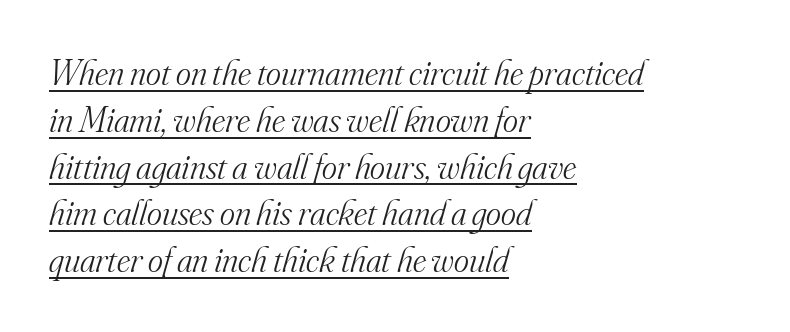
{"serif": "yes", "italic": "yes", "lean": "right", "slant_degrees": 16, "bold": "no", "weight": "light", "width": "normal", "stroke_contrast": "medium", "x_height": "small", "monospaced": "no", "underline": "yes", "align": "left", "line_spacing": "normal", "line_spacing_ratio": 1.3, "letter_spacing": "normal", "letter_spacing_em": 0.0, "glyph_px": 36}
